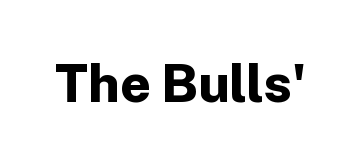
Nobody touched the tracking dial on this one. Character widths vary here, with narrow letters taking less room than wide ones. Heft: maximum for text — a bold. To sum up the face: it is a sans, with no serifs. Unmarked baselines from the first word to the last.
